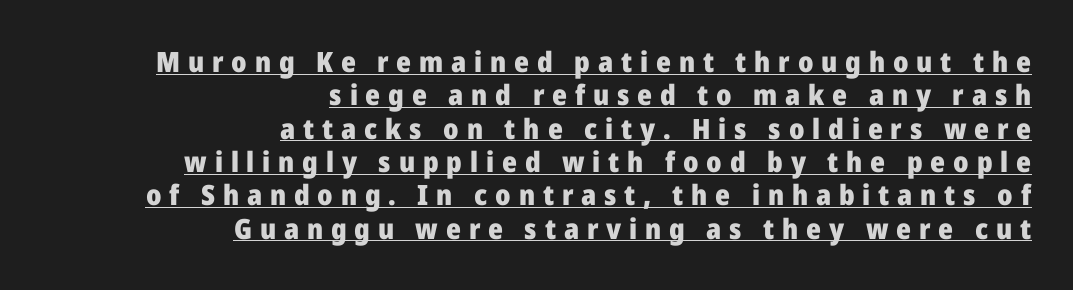
Alignment: flush right. Each glyph is drawn with heavy, bold strokes. The rendered words wear a rule along their underside. Is the letter spacing exaggerated? Yes — the characters are pushed far apart. Nope, not italic — everything's standing straight.
